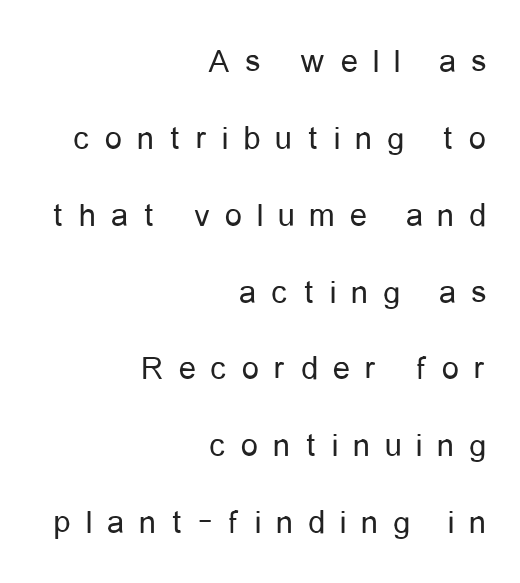
The image shows 34 px regular-weight, condensed sans-serif type, upright; set right-aligned, loose line spacing (2.26x), unusually wide letter spacing (+0.45 em), not underlined; low stroke contrast and a medium x-height.
